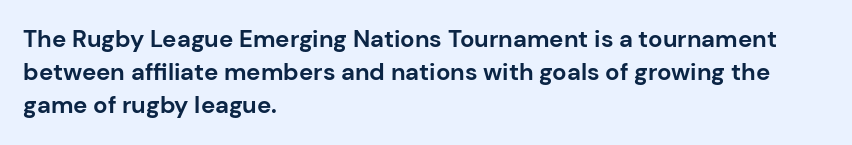
These lines keep a tight, regular rhythm from letter to letter. Heavy-handed strokes throughout: this text is bold. A normal amount of white space separates one row of letters from the next. The font's upright variant was chosen for this text. The string is rendered with underlining switched off. Which margin do the lines hug? The left one — the right edge is uneven.
